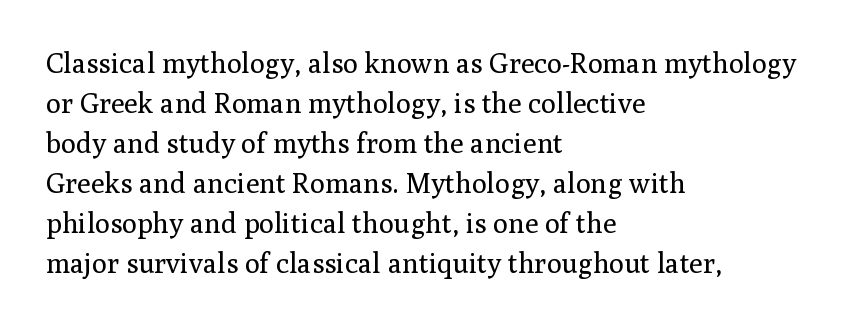
Q: Is the text bold? A: No.
Q: Is the text italic (slanted)? A: No, it is upright.
Q: Is the typeface a serif or a sans-serif typeface? A: Serif.
Q: Is the text underlined? A: No.
Q: How is the paragraph aligned? A: Left-aligned.
Q: Is the spacing between letters normal or unusually wide? A: Normal.
Q: Is the spacing between lines tight, normal or loose? A: Normal.
Q: Width (condensed, normal, or wide)? A: Normal.
Q: Stroke contrast? A: Medium.
Q: x-height? A: Medium.
Q: Monospaced? A: No.
